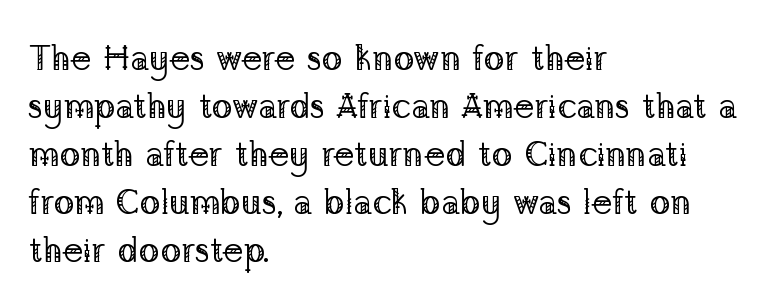
Q: Is the text bold? A: No.
Q: Is the text italic (slanted)? A: No, it is upright.
Q: Is the typeface a serif or a sans-serif typeface? A: Serif.
Q: Is the text underlined? A: No.
Q: How is the paragraph aligned? A: Left-aligned.
Q: Is the spacing between letters normal or unusually wide? A: Normal.
Q: Is the spacing between lines tight, normal or loose? A: Normal.
Q: Width (condensed, normal, or wide)? A: Normal.
Q: Stroke contrast? A: Low.
Q: x-height? A: Medium.
Q: Monospaced? A: No.
